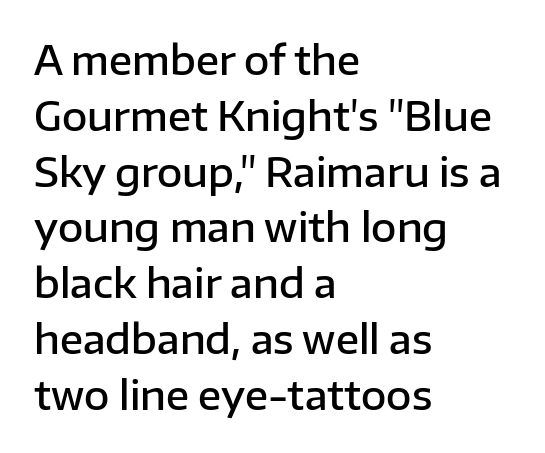
{"serif": "no", "italic": "no", "bold": "semi", "weight": "semibold", "width": "normal", "stroke_contrast": "low", "x_height": "medium", "monospaced": "no", "underline": "no", "align": "left", "line_spacing": "normal", "line_spacing_ratio": 1.43, "letter_spacing": "normal", "letter_spacing_em": 0.0, "glyph_px": 39}
